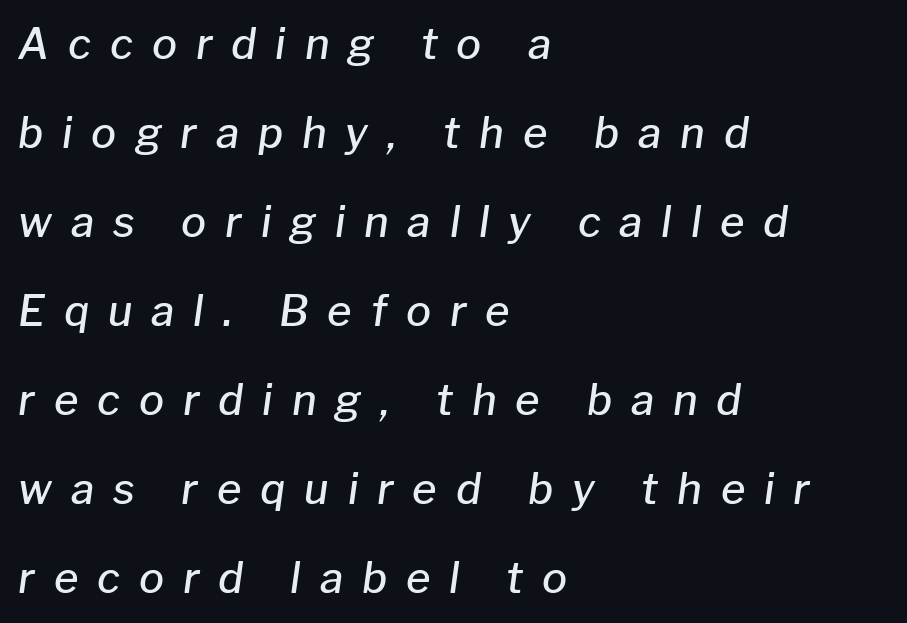
Q: Is the text bold? A: Semi-bold.
Q: Is the text italic (slanted)? A: Yes, it leans right by about 8 degrees.
Q: Is the text underlined? A: No.
Q: How is the paragraph aligned? A: Left-aligned.
Q: Is the spacing between letters normal or unusually wide? A: Unusually wide.
Q: Is the spacing between lines tight, normal or loose? A: Loose.
Q: Width (condensed, normal, or wide)? A: Normal.
Q: Stroke contrast? A: Low.
Q: x-height? A: Medium.
Q: Monospaced? A: No.
